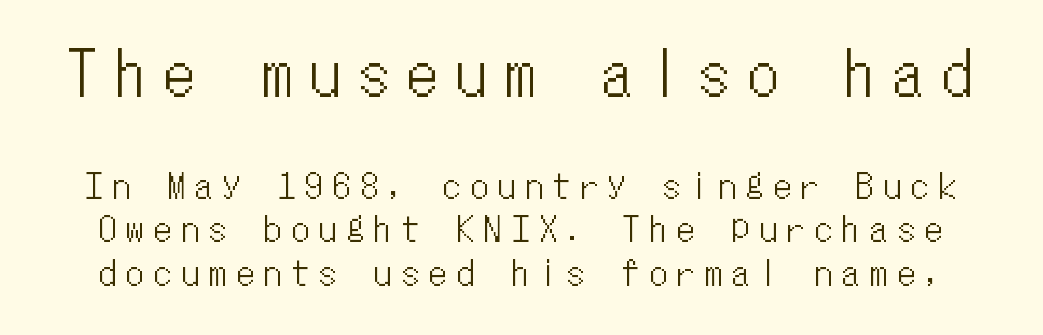
Q: Is the text italic (slanted)? A: No, it is upright.
Q: Is the text underlined? A: No.
Q: Is the spacing between letters normal or unusually wide? A: Unusually wide.
Q: Is the spacing between lines tight, normal or loose? A: Normal.
Q: Which block of text is set in a larger size, the first (top) or the second (bottom)? A: The first (top) one.
Q: Width (condensed, normal, or wide)? A: Condensed.
Q: Stroke contrast? A: Low.
Q: x-height? A: Medium.
Q: Monospaced? A: Yes.
